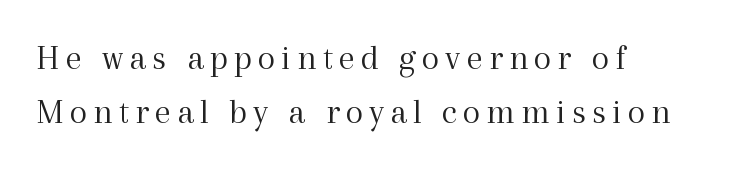
The image shows 36 px light serif type, upright; set left-aligned, normal line spacing (1.5x), not underlined; a medium x-height.
